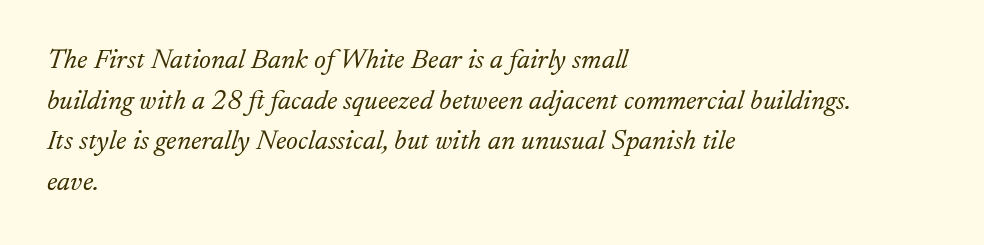
The image shows 28 px light serif type, italic (leaning right); set left-aligned, normal line spacing (1.45x), normal letter spacing, not underlined; low stroke contrast and a small x-height.
